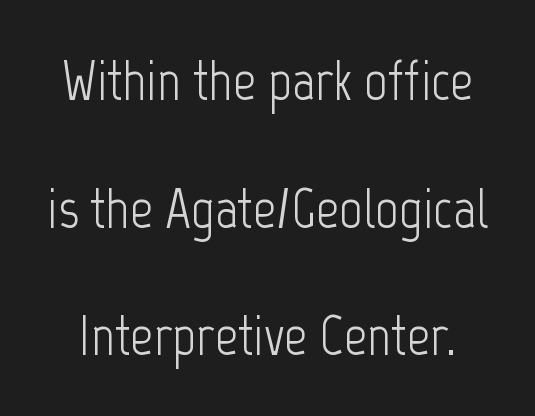
The image shows 57 px light, condensed sans-serif type, upright; set loose line spacing (2.24x), normal letter spacing, not underlined; low stroke contrast and a medium x-height.
